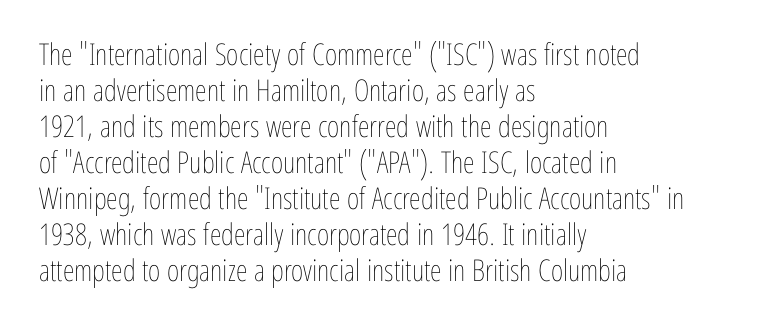
The image shows 30 px thin, condensed type, upright; set left-aligned, line spacing 1.2x, normal letter spacing, not underlined; low stroke contrast and a medium x-height.
